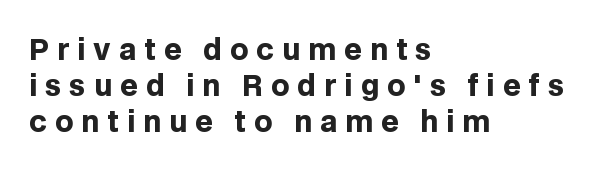
The image shows 28 px heavy sans-serif type, upright; set left-aligned, normal line spacing (1.28x), unusually wide letter spacing (+0.29 em), not underlined; low stroke contrast and a large x-height.
